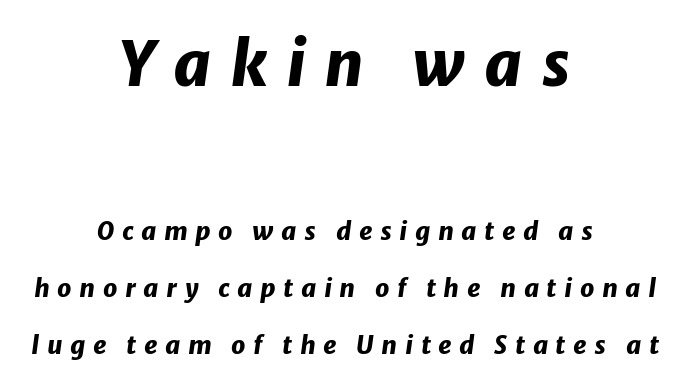
Q: Is the text bold? A: Yes.
Q: Is the text italic (slanted)? A: Yes, it leans right by about 8 degrees.
Q: Is the text underlined? A: No.
Q: How is the paragraph aligned? A: Centered.
Q: Is the spacing between letters normal or unusually wide? A: Unusually wide.
Q: Is the spacing between lines tight, normal or loose? A: Loose.
Q: Which block of text is set in a larger size, the first (top) or the second (bottom)? A: The first (top) one.
Q: Width (condensed, normal, or wide)? A: Normal.
Q: Stroke contrast? A: Low.
Q: x-height? A: Medium.
Q: Monospaced? A: No.
